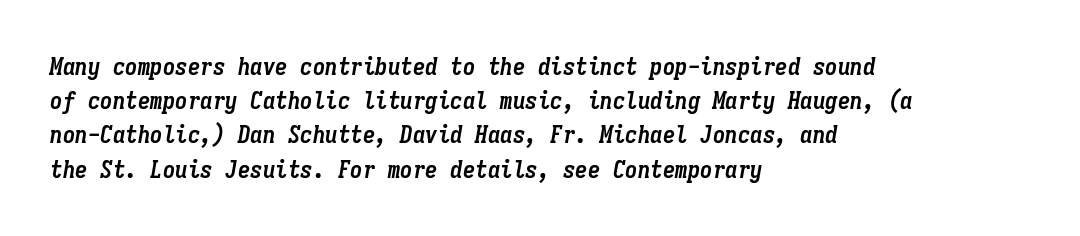
Pretty heavy lettering here — definitely bold. The passage shown has conventional tracking throughout. Teacher's note: observe the even left margin — that is flush-left alignment. Italic: yes, the glyphs are oblique. Is there much room between lines? A standard amount, neither cramped nor airy. Check the space under the baseline: it is left empty.
